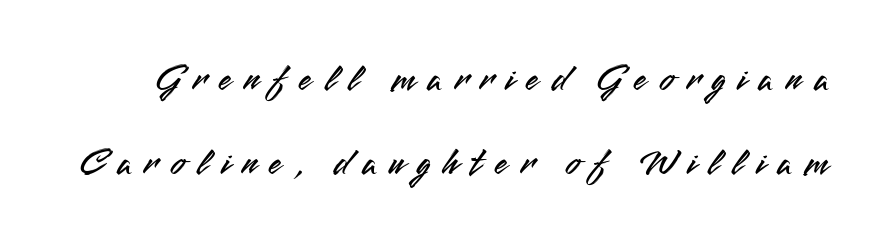
The baseline area is clear. This is sans-serif lettering, the kind often seen on screens and signage. A typesetter would call this proportional, since set widths differ per character. Loosely led — the rows are spread out.
